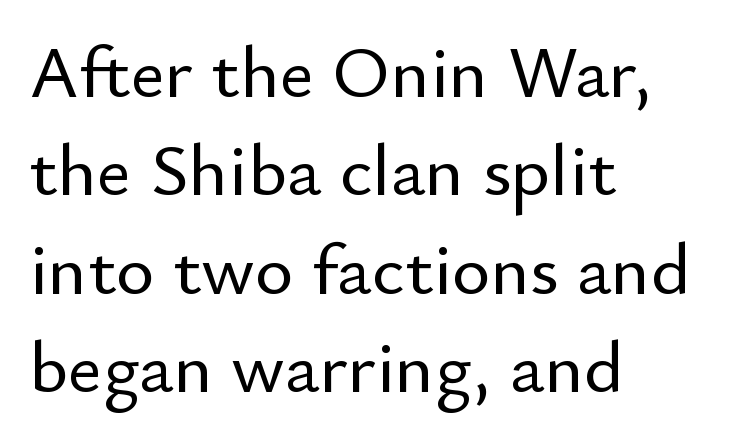
If you drew a line through each stem, it would be perfectly vertical. Stroke terminals: plain, sans-serif. Varying glyph widths throughout — classic text-font behaviour. The foot of each line stays bare and open. Caption: multi-line text, flush left, ragged right. Tracking value appears to be zero — textbook default spacing.
